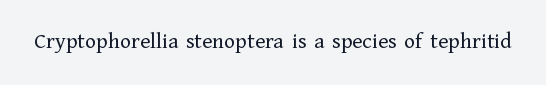
{"italic": "no", "bold": "no", "underline": "no", "letter_spacing": "normal", "letter_spacing_em": 0.0, "glyph_px": 23}
